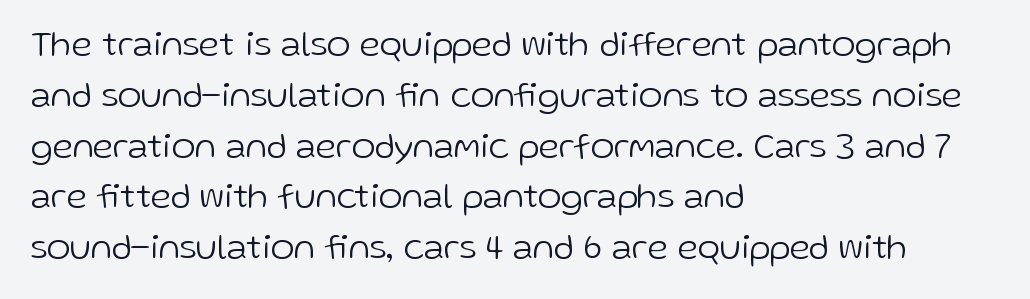
The image shows 36 px light sans-serif type, upright; set left-aligned, normal line spacing (1.41x), normal letter spacing, not underlined; low stroke contrast and a medium x-height.
